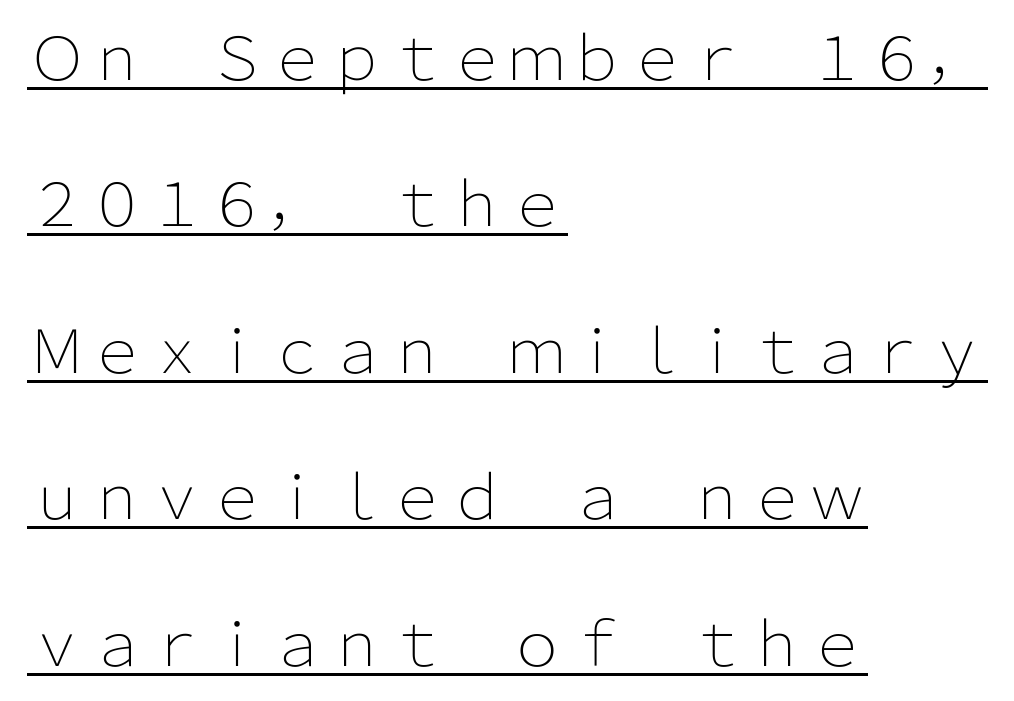
Q: Is the text bold? A: No.
Q: Is the text italic (slanted)? A: No, it is upright.
Q: Is the typeface a serif or a sans-serif typeface? A: Sans-serif.
Q: Is the text underlined? A: Yes.
Q: How is the paragraph aligned? A: Left-aligned.
Q: Is the spacing between letters normal or unusually wide? A: Normal.
Q: Is the spacing between lines tight, normal or loose? A: Loose.
Q: Width (condensed, normal, or wide)? A: Normal.
Q: Stroke contrast? A: Low.
Q: x-height? A: Medium.
Q: Monospaced? A: No.
